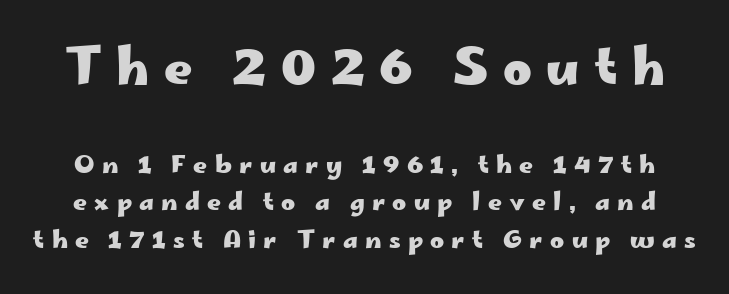
The image shows 49 px heavy, wide sans-serif type, upright; set normal line spacing (1.56x), unusually wide letter spacing (+0.3 em), not underlined; the first (top) block is 2.04x larger; low stroke contrast and a small x-height.
